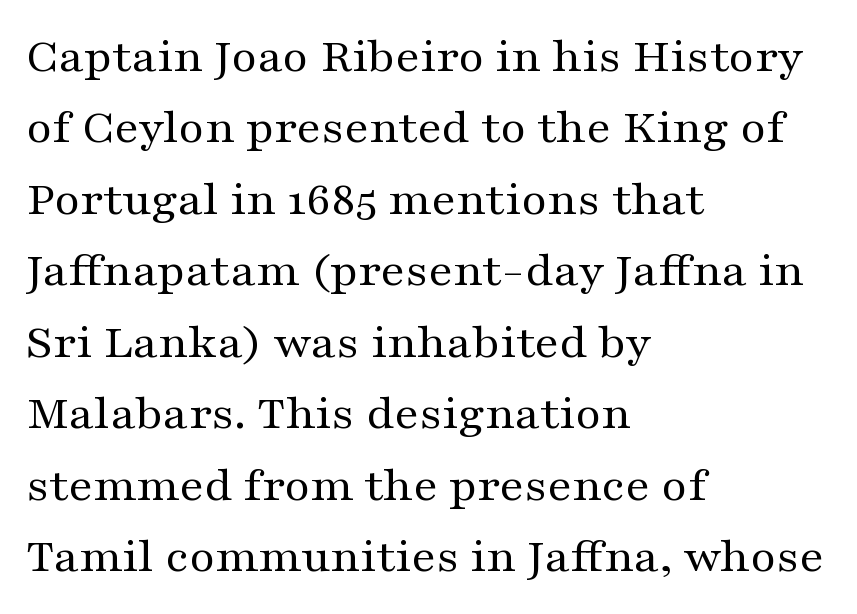
{"serif": "yes", "italic": "no", "bold": "no", "weight": "regular", "width": "wide", "stroke_contrast": "medium", "x_height": "medium", "monospaced": "no", "underline": "no", "align": "left", "line_spacing": "normal", "line_spacing_ratio": 1.43, "letter_spacing": "normal", "letter_spacing_em": 0.0, "glyph_px": 50}
